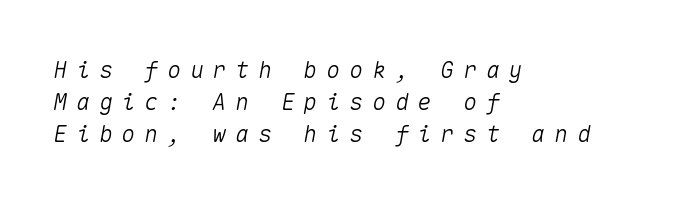
{"italic": "yes", "lean": "right", "slant_degrees": 10, "underline": "no", "align": "left", "line_spacing": "normal", "line_spacing_ratio": 1.39, "letter_spacing": "wide", "letter_spacing_em": 0.39, "glyph_px": 23}
